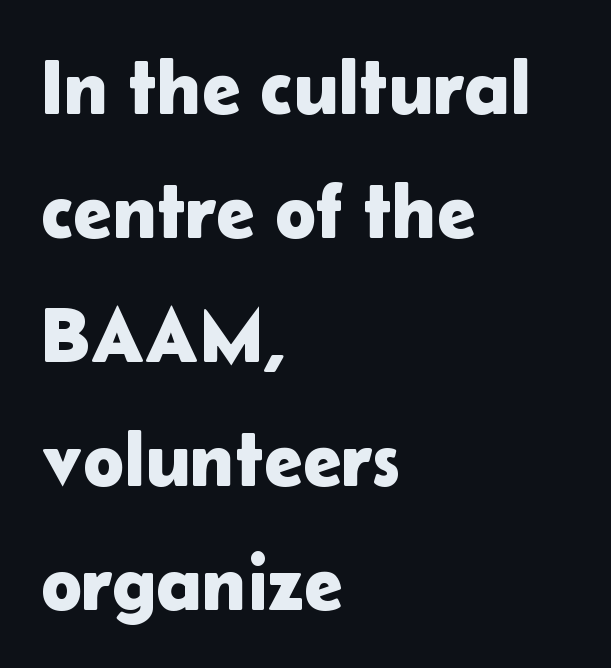
This block has exactly the height ordinary leading produces. This sample uses a sans-serif face. Short and long lines alike share a common starting point at left. Rule under the text: the space is simply empty.
